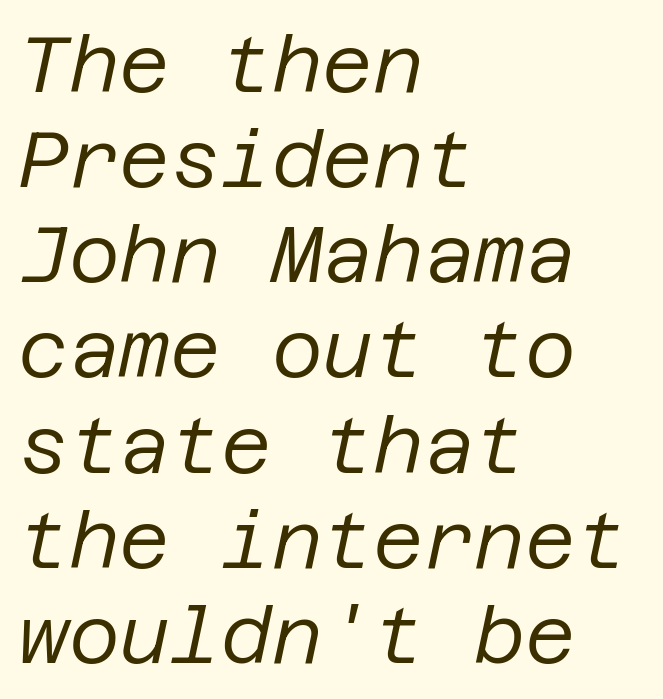
Q: Is the text bold? A: No.
Q: Is the text italic (slanted)? A: Yes, it leans right by about 12 degrees.
Q: Is the text underlined? A: No.
Q: How is the paragraph aligned? A: Left-aligned.
Q: Is the spacing between letters normal or unusually wide? A: Normal.
Q: Width (condensed, normal, or wide)? A: Normal.
Q: Stroke contrast? A: Low.
Q: x-height? A: Large.
